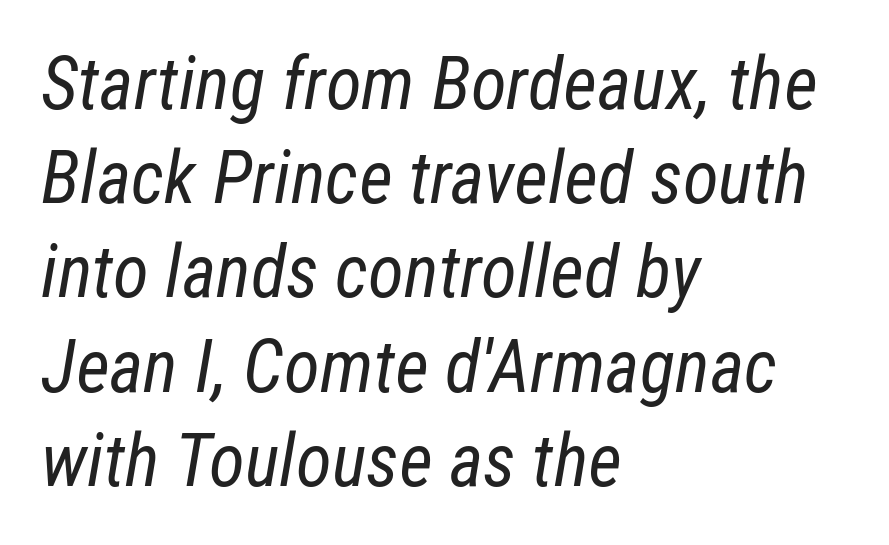
{"italic": "yes", "lean": "right", "slant_degrees": 12, "bold": "no", "weight": "regular", "width": "condensed", "stroke_contrast": "low", "x_height": "medium", "monospaced": "no", "underline": "no", "align": "left", "line_spacing": "normal", "line_spacing_ratio": 1.29, "letter_spacing": "normal", "letter_spacing_em": 0.0, "glyph_px": 73}
